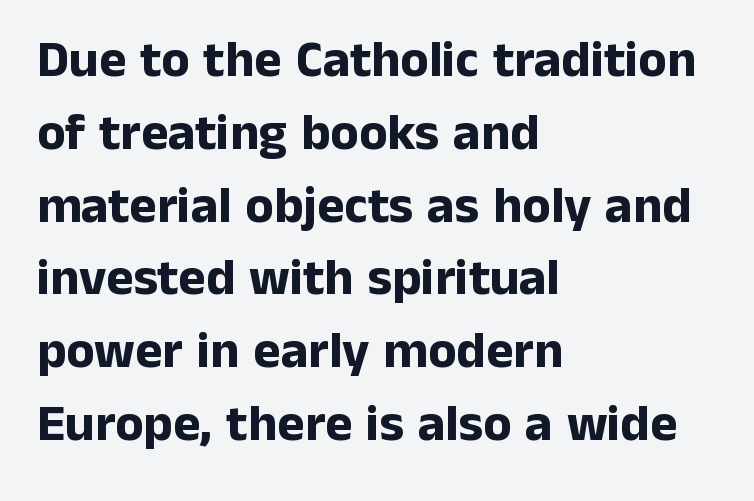
All the whitespace from short lines collects on the right. A typesetter would call this proportional, since set widths differ per character. Is there much room between lines? A standard amount, neither cramped nor airy. Compared with typical body copy, the letter spacing here is the same. Every stem runs plumb, perpendicular to the baseline. These lines carry a lot of weight — the face is fully bold.
